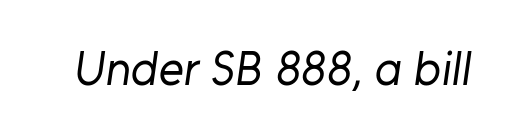
The image shows 48 px regular-weight sans-serif type; set normal letter spacing, not underlined; low stroke contrast and a medium x-height.
